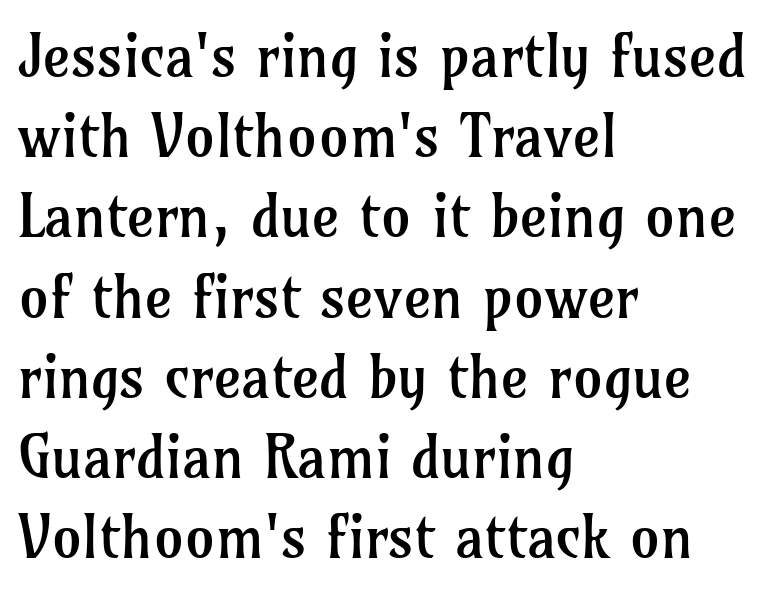
Q: Is the text bold? A: No.
Q: Is the text italic (slanted)? A: No, it is upright.
Q: Is the typeface a serif or a sans-serif typeface? A: Serif.
Q: Is the text underlined? A: No.
Q: How is the paragraph aligned? A: Left-aligned.
Q: Is the spacing between letters normal or unusually wide? A: Normal.
Q: Is the spacing between lines tight, normal or loose? A: Normal.
Q: Width (condensed, normal, or wide)? A: Normal.
Q: Stroke contrast? A: Low.
Q: x-height? A: Medium.
Q: Monospaced? A: No.
